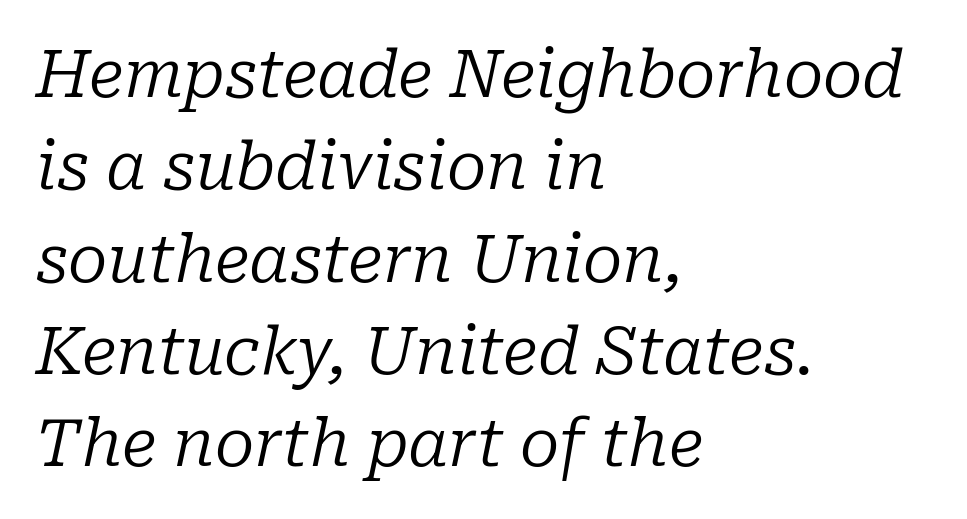
Q: Is the text bold? A: No.
Q: Is the text italic (slanted)? A: Yes, it leans right by about 10 degrees.
Q: Is the typeface a serif or a sans-serif typeface? A: Serif.
Q: Is the text underlined? A: No.
Q: How is the paragraph aligned? A: Left-aligned.
Q: Is the spacing between letters normal or unusually wide? A: Normal.
Q: Is the spacing between lines tight, normal or loose? A: Normal.
Q: Width (condensed, normal, or wide)? A: Normal.
Q: Stroke contrast? A: Low.
Q: x-height? A: Medium.
Q: Monospaced? A: No.
